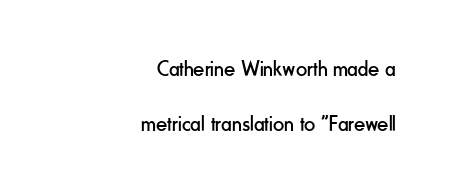
Q: Is the text bold? A: No.
Q: Is the text italic (slanted)? A: No, it is upright.
Q: Is the text underlined? A: No.
Q: How is the paragraph aligned? A: Right-aligned.
Q: Is the spacing between letters normal or unusually wide? A: Normal.
Q: Is the spacing between lines tight, normal or loose? A: Loose.
